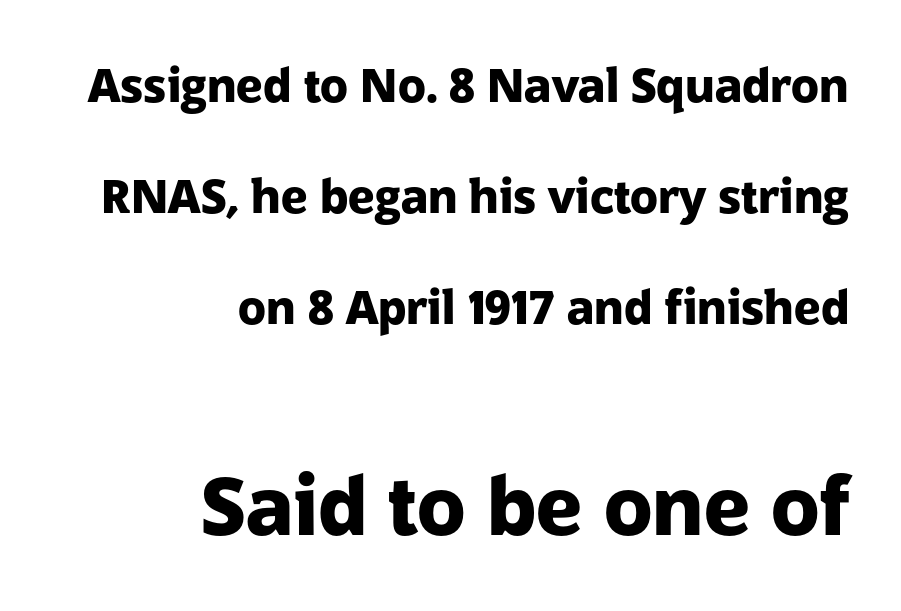
The paragraph has a hard right edge and a soft left edge. Is the letter spacing exaggerated? No — it looks like the ordinary default. The strip under each line holds only bare page. Reading top to bottom, the characters get bigger at the block break.
